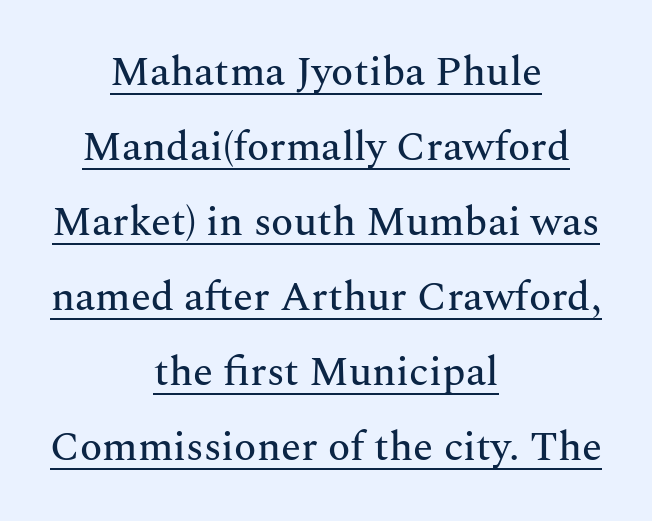
Q: Is the text italic (slanted)? A: No, it is upright.
Q: Is the typeface a serif or a sans-serif typeface? A: Serif.
Q: Is the text underlined? A: Yes.
Q: How is the paragraph aligned? A: Centered.
Q: Is the spacing between letters normal or unusually wide? A: Normal.
Q: Width (condensed, normal, or wide)? A: Normal.
Q: Stroke contrast? A: Medium.
Q: x-height? A: Medium.
Q: Monospaced? A: No.
